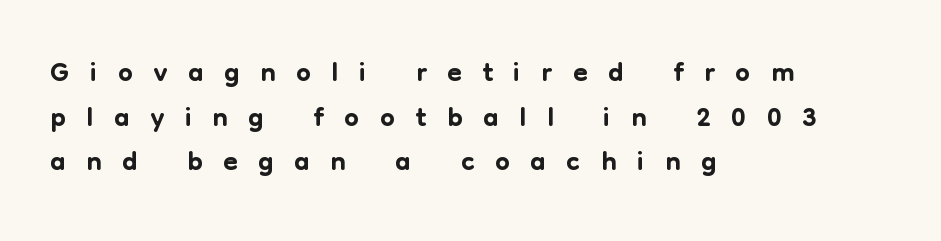
Compared with typical paragraphs, the rows here are closer together. In terms of letterspacing, this is a distinctly airy, spread setting. Only glyphs here, with clear space below each row. Do the characters align in a grid? No, the font is proportional.
